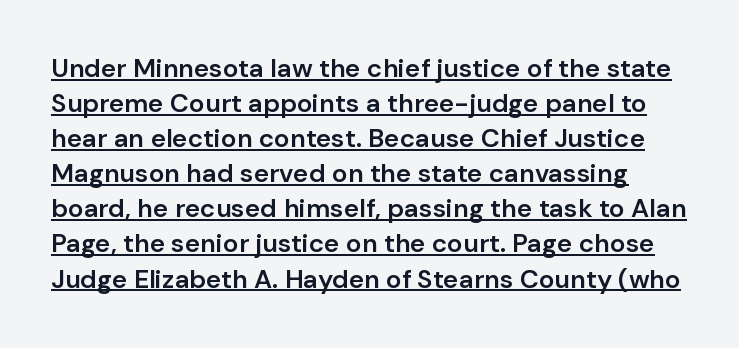
The image shows 26 px text type, upright; set normal line spacing (1.35x), normal letter spacing, underlined.
